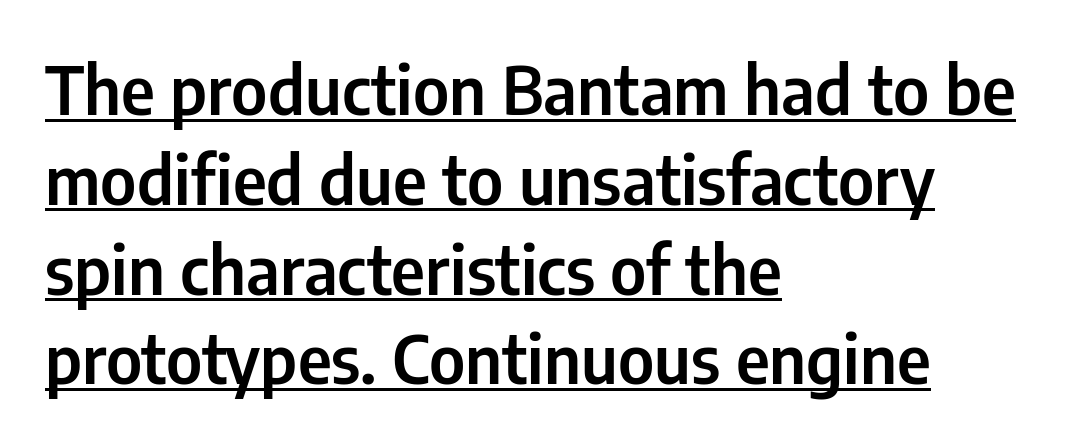
{"serif": "no", "italic": "no", "width": "condensed", "stroke_contrast": "low", "x_height": "medium", "monospaced": "no", "underline": "yes", "align": "left", "line_spacing": "normal", "line_spacing_ratio": 1.34, "letter_spacing": "normal", "letter_spacing_em": 0.0, "glyph_px": 67}
